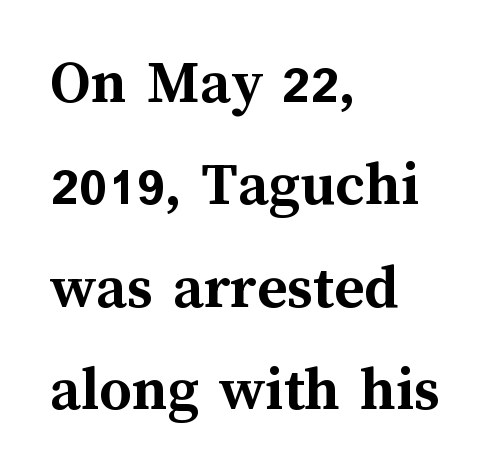
Does the copy run flush right? No — it runs flush left. Tall strokes in this sample are plumb rather than angled. The line-height multiplier appears to be the usual default. Anything drawn beneath the words? Only blank space.
